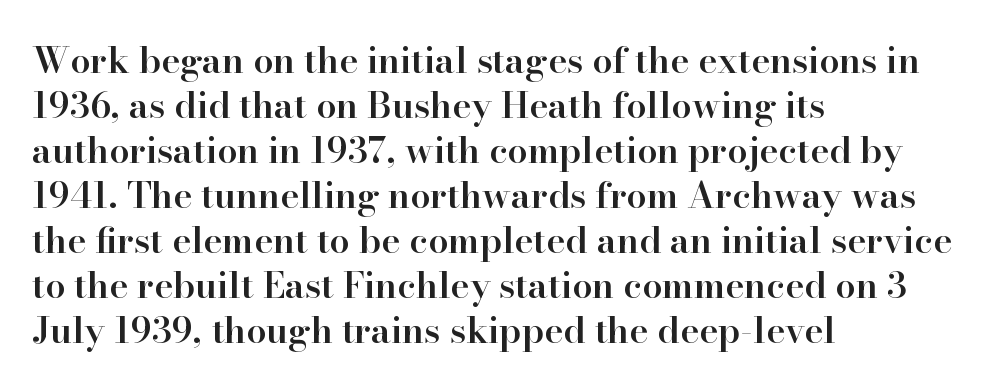
Set as a demibold, roughly 600 on the weight scale. Notice how the passage keeps a crisp vertical edge on the left only. Has an underline been added? It has not. Characters follow at the spacing the type designer built in. Character widths vary here, with narrow letters taking less room than wide ones.
